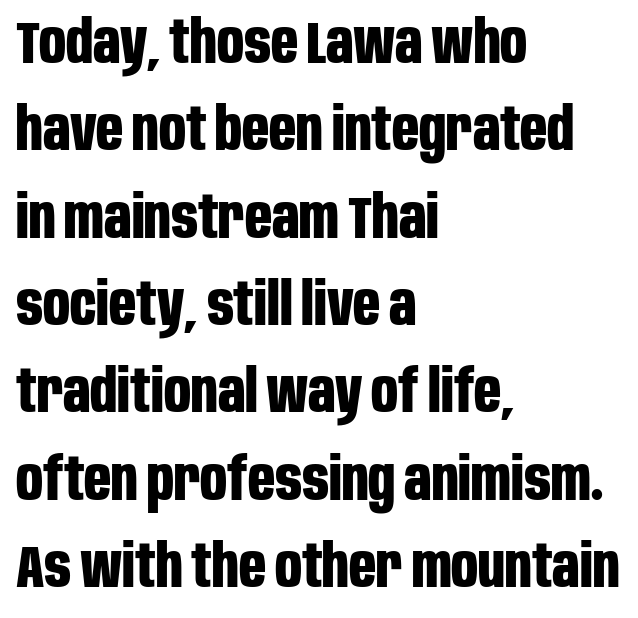
The image shows 59 px bold, condensed sans-serif type, upright; set left-aligned, normal line spacing (1.48x), normal letter spacing, not underlined; low stroke contrast and a large x-height.
